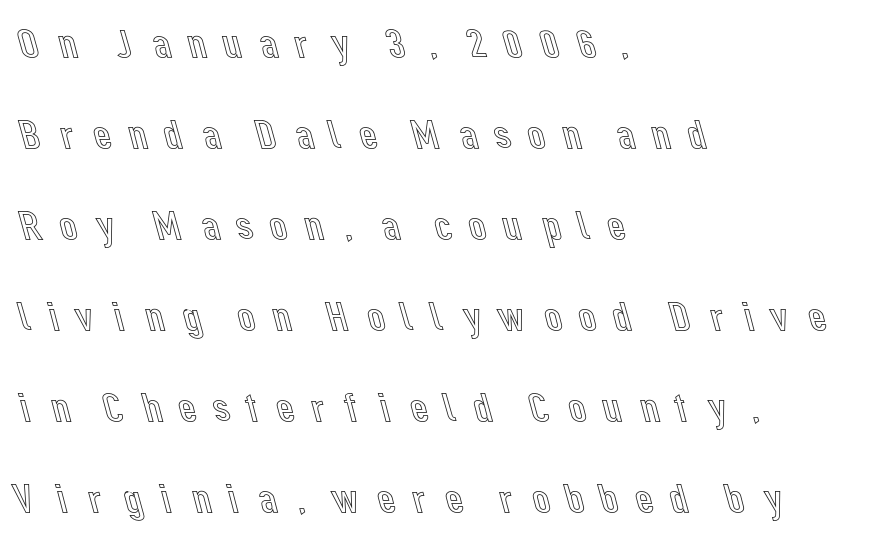
The image shows 41 px text type; set left-aligned, loose line spacing (2.22x), unusually wide letter spacing (+0.29 em), not underlined; a medium x-height.
